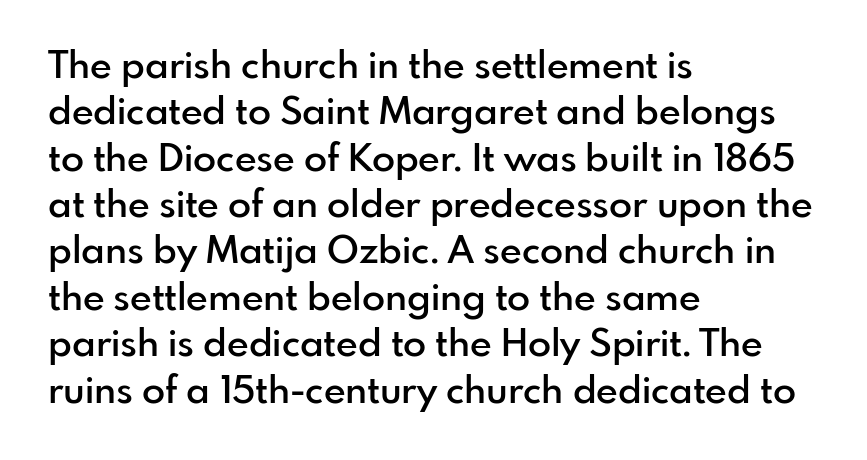
These lines are rendered in a variable-pitch font. The letters stand straight up with perfectly vertical stems. Each word holds together tightly as a unit, with standard inter-letter gaps. The sample has been set in demibold, a notch under bold. The face used here is a sans, in the tradition of grotesques and geometrics.
